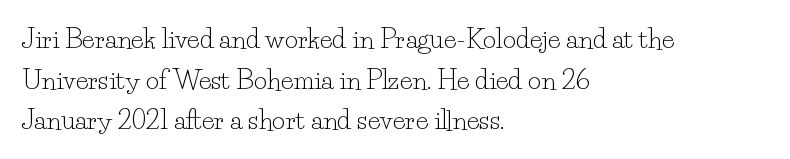
The image shows 26 px text type, upright; set left-aligned, normal line spacing (1.56x), normal letter spacing, not underlined.
